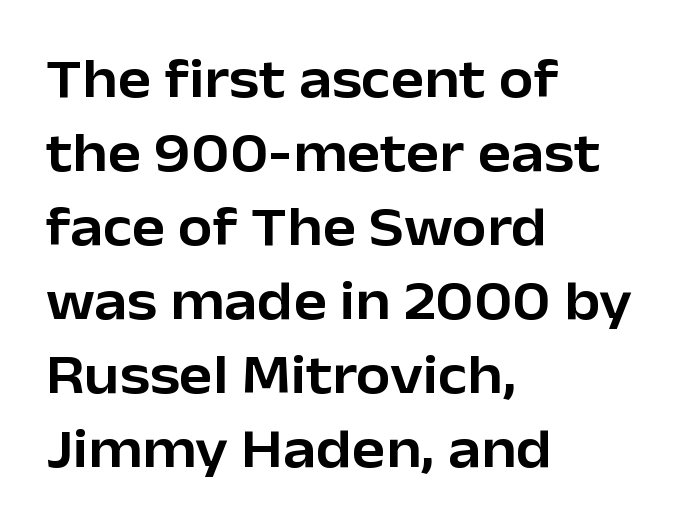
The image shows 56 px sans-serif type, upright; set left-aligned, normal line spacing (1.32x), normal letter spacing, not underlined; low stroke contrast and a medium x-height.
